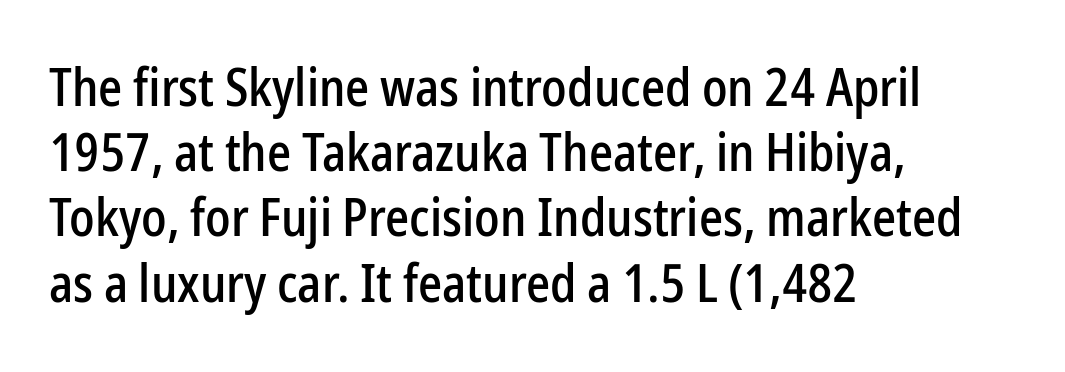
The image shows 53 px condensed sans-serif type, upright; set left-aligned, line spacing 1.23x, normal letter spacing, not underlined; low stroke contrast and a medium x-height.
